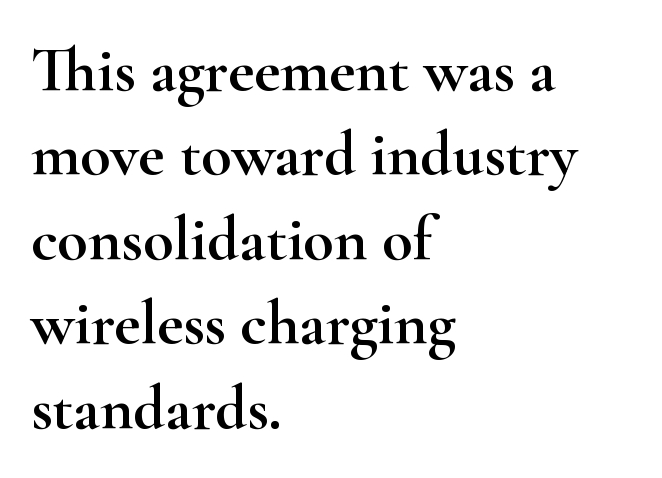
{"serif": "yes", "italic": "no", "width": "wide", "stroke_contrast": "high", "x_height": "small", "monospaced": "no", "underline": "no", "align": "left", "line_spacing": "normal", "line_spacing_ratio": 1.34, "letter_spacing": "normal", "letter_spacing_em": 0.0, "glyph_px": 63}
